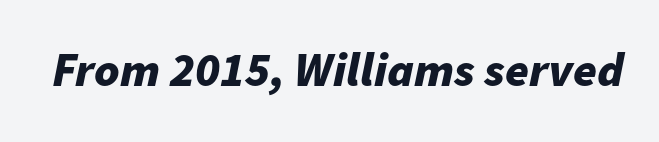
Q: Is the text bold? A: Yes.
Q: Is the text italic (slanted)? A: Yes, it leans right by about 11 degrees.
Q: Is the text underlined? A: No.
Q: Is the spacing between letters normal or unusually wide? A: Normal.
Q: Width (condensed, normal, or wide)? A: Normal.
Q: Stroke contrast? A: Low.
Q: x-height? A: Medium.
Q: Monospaced? A: No.
